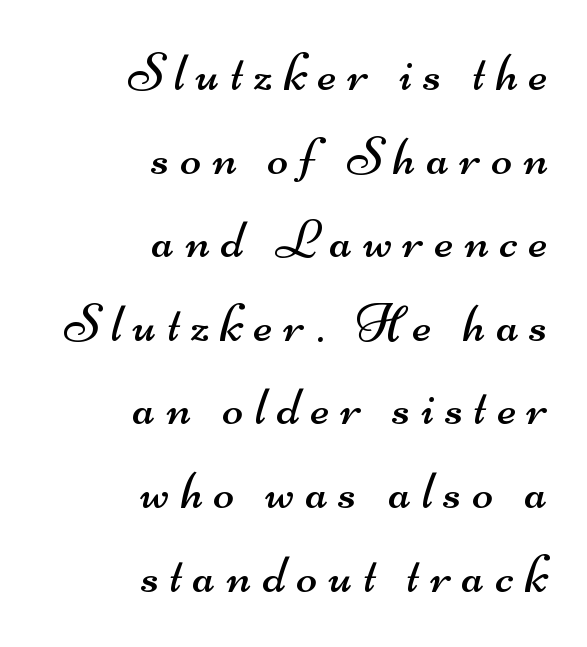
Interline gaps are of average width in this sample. Vertical stems look standard width or narrower in stroke. Every row of glyphs terminates at an identical x-position on the right. Looks like regular typesetting: each glyph gets only the width it needs. You can tell from the bare stems that sans-serif type was used. Check under the words: just untouched page.
